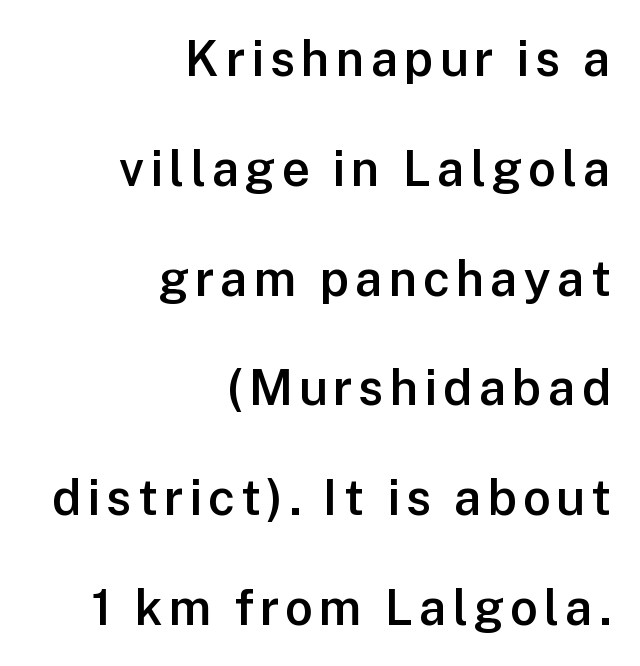
Q: Is the text bold? A: Semi-bold.
Q: Is the text italic (slanted)? A: No, it is upright.
Q: Is the typeface a serif or a sans-serif typeface? A: Sans-serif.
Q: Is the text underlined? A: No.
Q: How is the paragraph aligned? A: Right-aligned.
Q: Is the spacing between lines tight, normal or loose? A: Loose.
Q: Width (condensed, normal, or wide)? A: Normal.
Q: Stroke contrast? A: Low.
Q: x-height? A: Medium.
Q: Monospaced? A: No.
